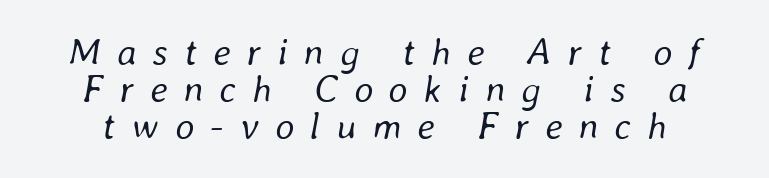
{"italic": "yes", "lean": "right", "slant_degrees": 8, "bold": "no", "weight": "regular", "width": "normal", "stroke_contrast": "low", "x_height": "medium", "monospaced": "no", "underline": "no", "align": "center", "line_spacing": "tight", "line_spacing_ratio": 0.98, "letter_spacing": "wide", "letter_spacing_em": 0.42, "glyph_px": 38}
